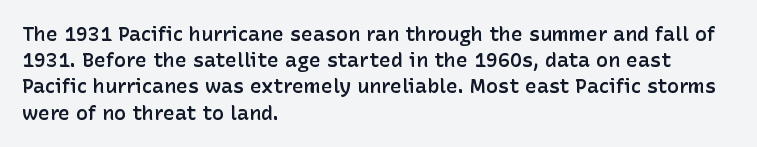
Q: Is the text bold? A: Semi-bold.
Q: Is the text italic (slanted)? A: No, it is upright.
Q: Is the text underlined? A: No.
Q: How is the paragraph aligned? A: Left-aligned.
Q: Is the spacing between letters normal or unusually wide? A: Normal.
Q: Is the spacing between lines tight, normal or loose? A: Normal.
